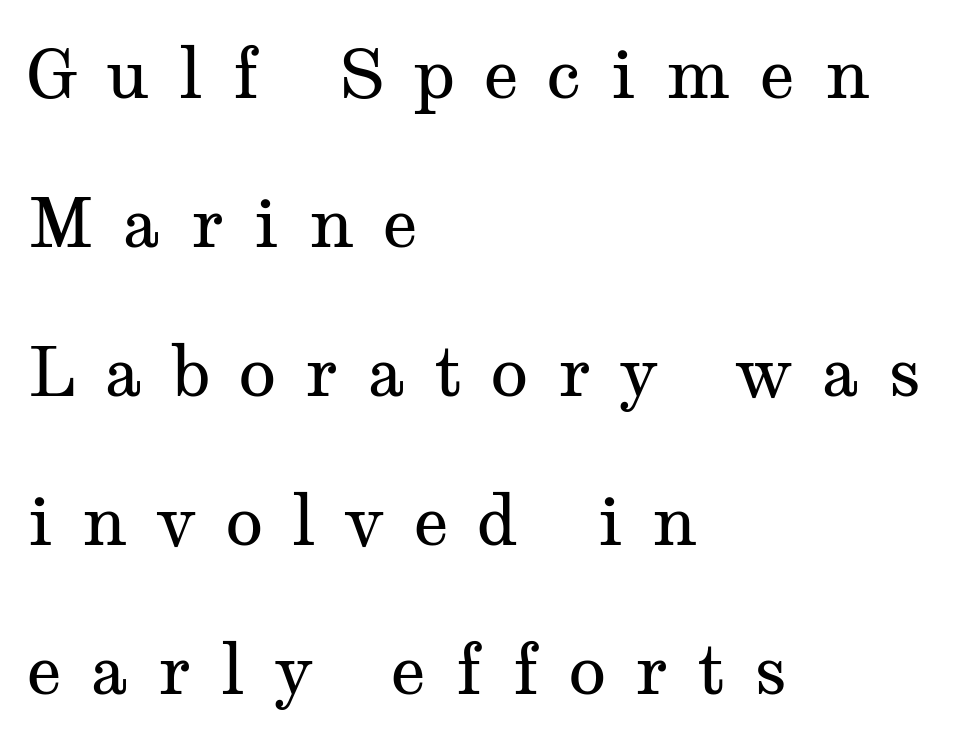
Is there any slant? The stems are plumb. The area under the type is left untouched. Regarding serifs, this sample has them. No letter is thick-stroked: the sample isn't bold. You could not count columns in this text — the font is proportionally spaced. Whoever set this chose breathing room over compactness in the vertical rhythm.
